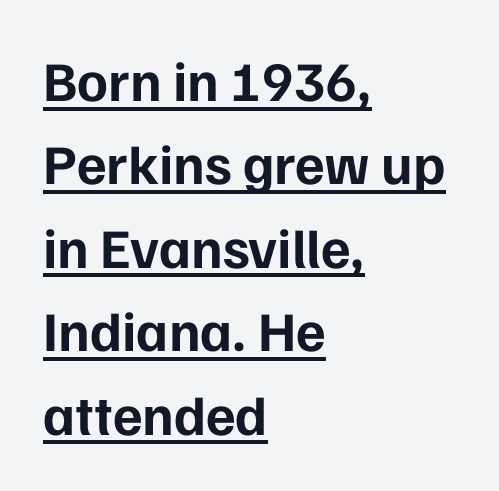
Q: Is the text bold? A: Yes.
Q: Is the text italic (slanted)? A: No, it is upright.
Q: Is the typeface a serif or a sans-serif typeface? A: Sans-serif.
Q: Is the text underlined? A: Yes.
Q: How is the paragraph aligned? A: Left-aligned.
Q: Is the spacing between letters normal or unusually wide? A: Normal.
Q: Is the spacing between lines tight, normal or loose? A: Normal.
Q: Width (condensed, normal, or wide)? A: Normal.
Q: Stroke contrast? A: Low.
Q: x-height? A: Medium.
Q: Monospaced? A: No.
